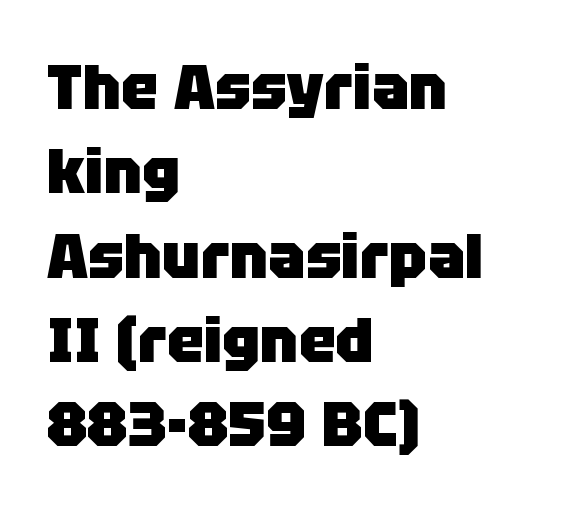
The image shows 62 px heavy sans-serif type, upright; set left-aligned, normal line spacing (1.36x), normal letter spacing, not underlined; low stroke contrast and a large x-height.
